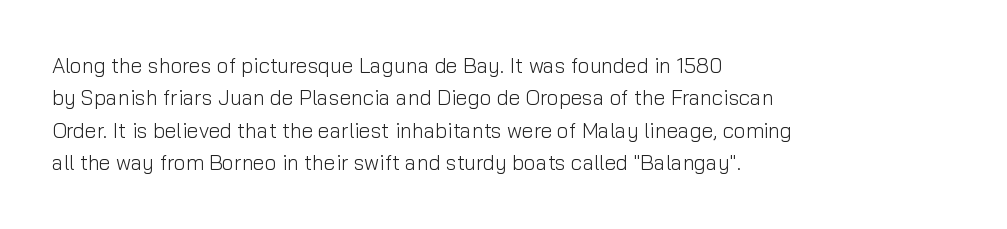
Words float on clear page, feet unadorned. Letters have the restrained weight of plain body copy at most. Horizontal alignment here is leftward, the default for most running prose. Whoever set this chose a conventional vertical rhythm. This sample uses an upright cut, with every glyph sitting square on the baseline.
